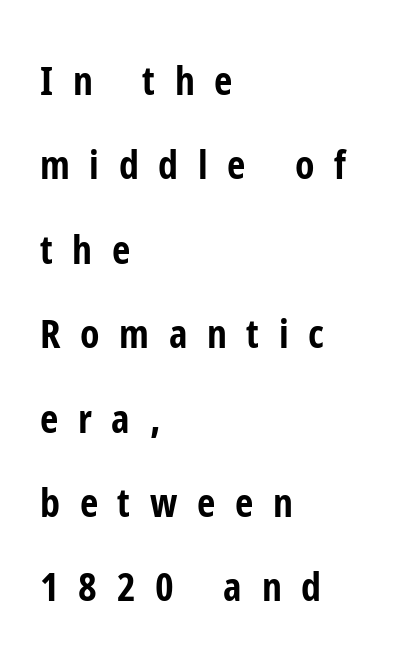
{"serif": "no", "italic": "no", "bold": "yes", "weight": "bold", "width": "condensed", "stroke_contrast": "low", "x_height": "medium", "monospaced": "no", "underline": "no", "align": "left", "line_spacing": "loose", "line_spacing_ratio": 2.11, "letter_spacing": "wide", "letter_spacing_em": 0.49, "glyph_px": 40}
